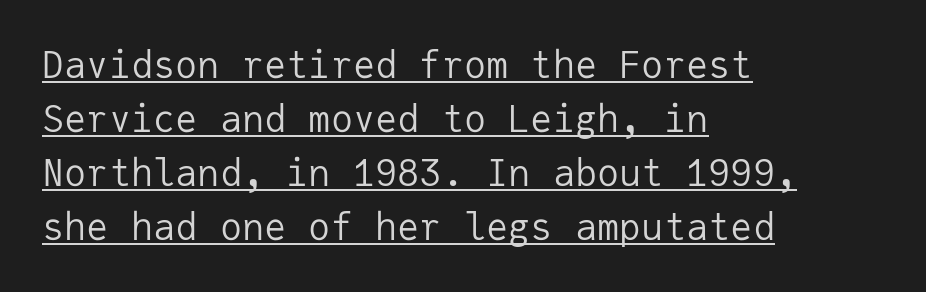
The font sits on the lighter half of the weight spectrum, regular included. Characters follow at the spacing the type designer built in. The font family rendered here belongs to the sans-serif group. Is the block centered? No — it sits flush against the left margin. Italic: no, the glyphs are upright roman. The line-height multiplier appears to be the usual default.
